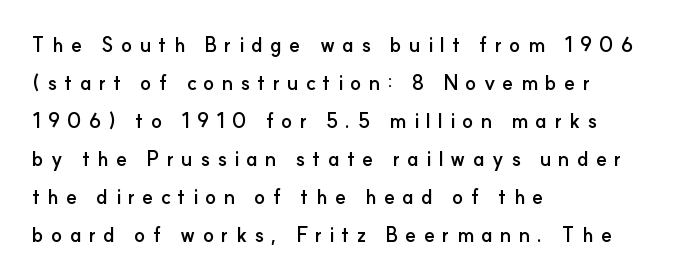
Designer's note — italics off, roman on. Quick note: interline space is abundant. Decoration check: the copy has no underline. This sample is left-justified, so line endings fall wherever the words run out. The line texture is sparse and dotted thanks to wide tracking. The face used here has the dense, thick strokes of a bold.
